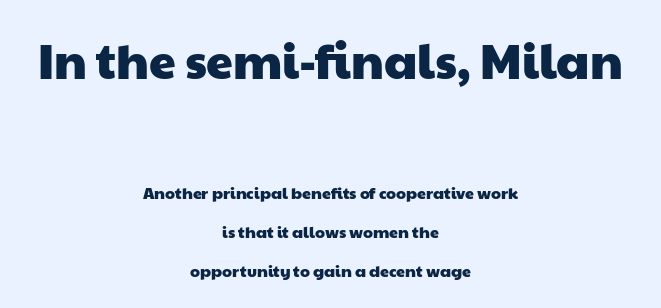
Of the two passages, the one on top uses the larger point size. The rendering shows plain stroke endings on the letterforms — a sans-serif design. The space directly below the letters is spotless. The passage shown is typed in a proportional face where columns would drift. Students, observe: this is what heavily led, spacious text looks like. The letters sit at their default tracking, neither squeezed nor spread.
